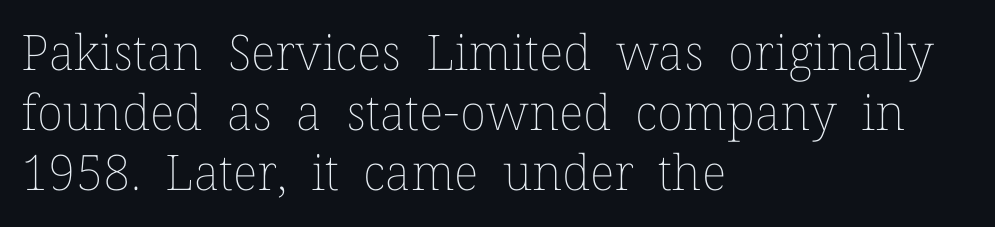
{"italic": "no", "bold": "no", "weight": "thin", "width": "normal", "stroke_contrast": "low", "x_height": "medium", "monospaced": "no", "underline": "no", "align": "left", "line_spacing_ratio": 1.22, "letter_spacing": "normal", "letter_spacing_em": 0.0, "glyph_px": 49}
